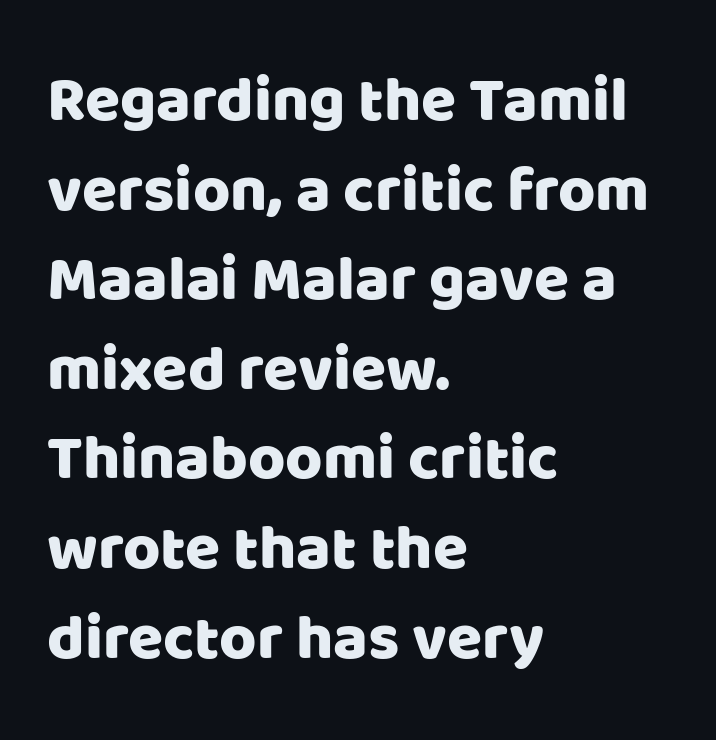
{"serif": "no", "italic": "no", "width": "normal", "stroke_contrast": "low", "x_height": "large", "monospaced": "no", "underline": "no", "align": "left", "line_spacing": "normal", "line_spacing_ratio": 1.4, "letter_spacing": "normal", "letter_spacing_em": 0.0, "glyph_px": 64}
